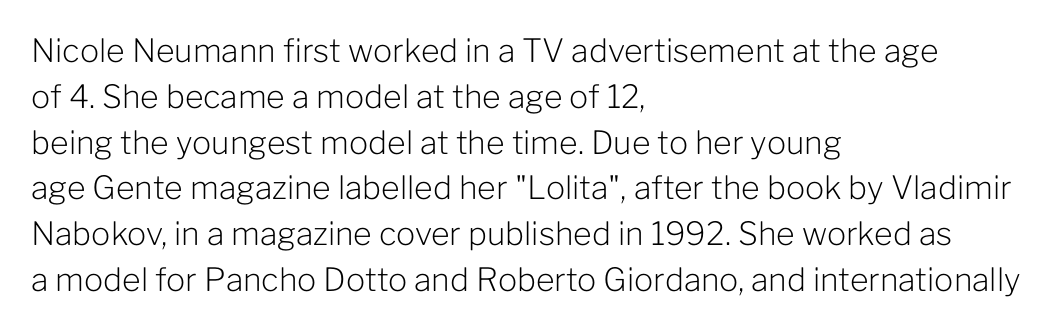
The image shows 32 px light sans-serif type, upright; set left-aligned, normal line spacing (1.43x), normal letter spacing, not underlined; low stroke contrast and a medium x-height.
